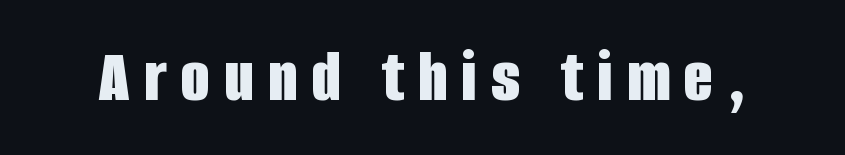
The image shows 75 px bold, condensed sans-serif type, upright; set not underlined; low stroke contrast and a large x-height.
